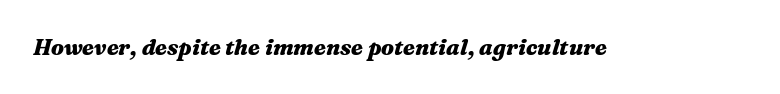
{"italic": "yes", "lean": "right", "slant_degrees": 16, "bold": "yes", "underline": "no", "letter_spacing": "normal", "letter_spacing_em": 0.0, "glyph_px": 22}
